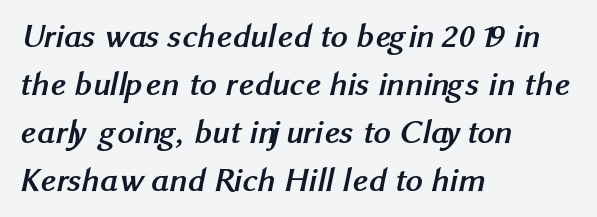
Do the characters align in a grid? No, the font is proportional. The block of text has a typical density, with ordinary space between rows. Glyph-to-glyph distance matches everyday printed text. Bare-footed words on every line. The passage is arranged the way most books set body copy — flush left. The typeface chosen for these lines omits serifs.
